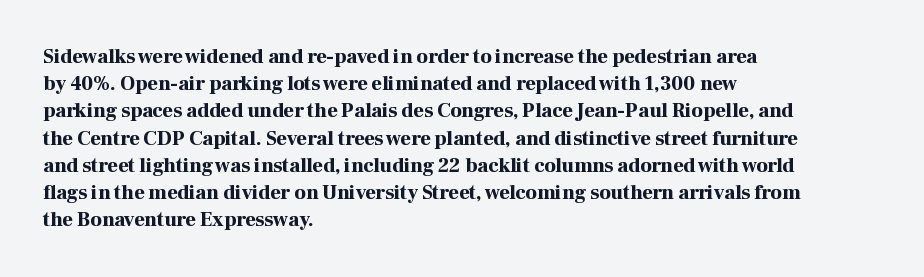
The image shows 20 px bold type, upright; set left-aligned, normal line spacing (1.36x), normal letter spacing, not underlined.
